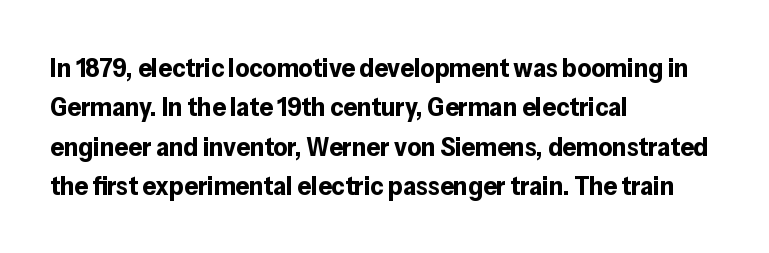
{"italic": "no", "bold": "yes", "underline": "no", "align": "left", "line_spacing": "normal", "line_spacing_ratio": 1.46, "letter_spacing": "normal", "letter_spacing_em": 0.0, "glyph_px": 27}
